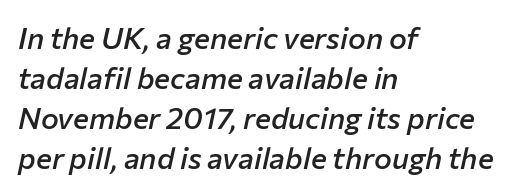
{"italic": "yes", "lean": "right", "slant_degrees": 12, "bold": "semi", "weight": "semibold", "width": "normal", "stroke_contrast": "low", "x_height": "medium", "monospaced": "no", "underline": "no", "align": "left", "line_spacing": "normal", "line_spacing_ratio": 1.33, "letter_spacing": "normal", "letter_spacing_em": 0.0, "glyph_px": 30}
